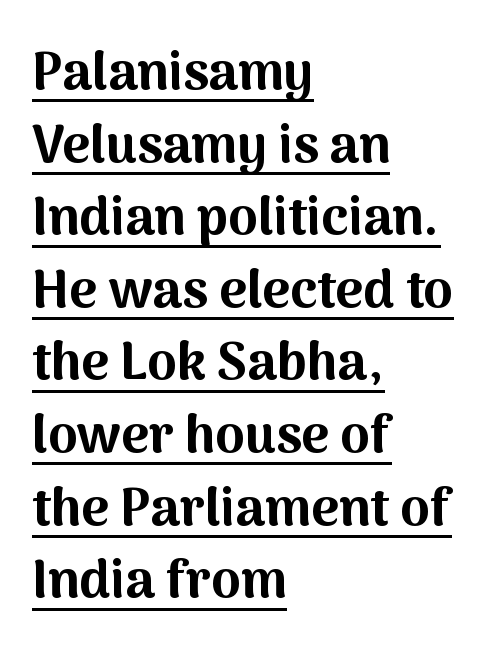
Q: Is the text bold? A: Yes.
Q: Is the text italic (slanted)? A: No, it is upright.
Q: Is the typeface a serif or a sans-serif typeface? A: Sans-serif.
Q: Is the text underlined? A: Yes.
Q: How is the paragraph aligned? A: Left-aligned.
Q: Is the spacing between letters normal or unusually wide? A: Normal.
Q: Is the spacing between lines tight, normal or loose? A: Normal.
Q: Width (condensed, normal, or wide)? A: Normal.
Q: Stroke contrast? A: Medium.
Q: x-height? A: Medium.
Q: Monospaced? A: No.
